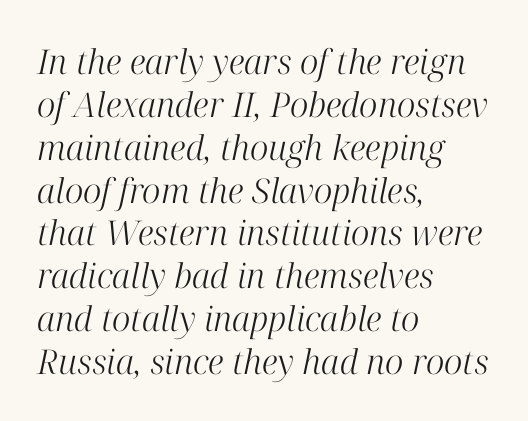
The image shows 34 px light serif type, italic (leaning right); set left-aligned, normal line spacing (1.26x), normal letter spacing, not underlined; high stroke contrast and a medium x-height.
